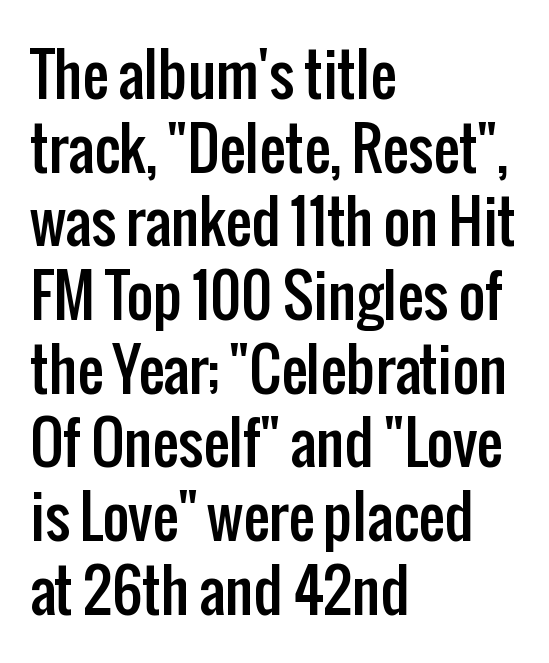
Q: Is the text italic (slanted)? A: No, it is upright.
Q: Is the typeface a serif or a sans-serif typeface? A: Sans-serif.
Q: Is the text underlined? A: No.
Q: How is the paragraph aligned? A: Left-aligned.
Q: Is the spacing between letters normal or unusually wide? A: Normal.
Q: Is the spacing between lines tight, normal or loose? A: Normal.
Q: Width (condensed, normal, or wide)? A: Condensed.
Q: Stroke contrast? A: Low.
Q: x-height? A: Medium.
Q: Monospaced? A: No.
